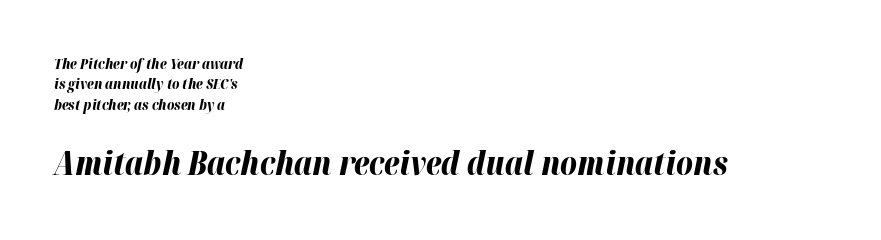
The image shows 32 px bold type, italic (leaning right); set left-aligned, normal line spacing (1.45x), normal letter spacing, not underlined; the second (bottom) block is 2.29x larger; high stroke contrast and a medium x-height.
